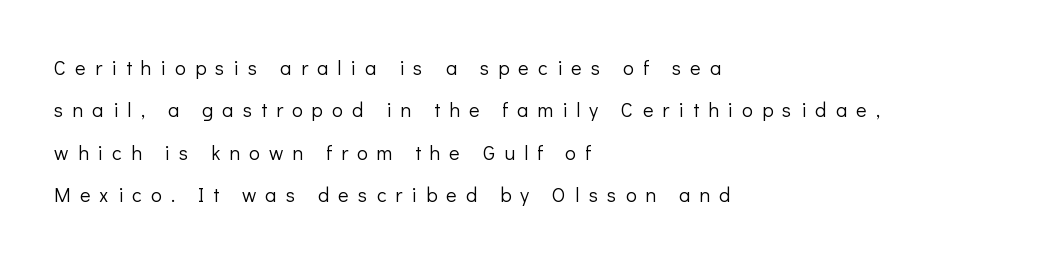
Quick note: not italic, upright. Heaviness? Minimal to ordinary, like unemphasized prose. One glance says open: line gaps are wider than usual. These lines are set flush left with a ragged right edge. Spacing between characters has been opened up far beyond the box default.
